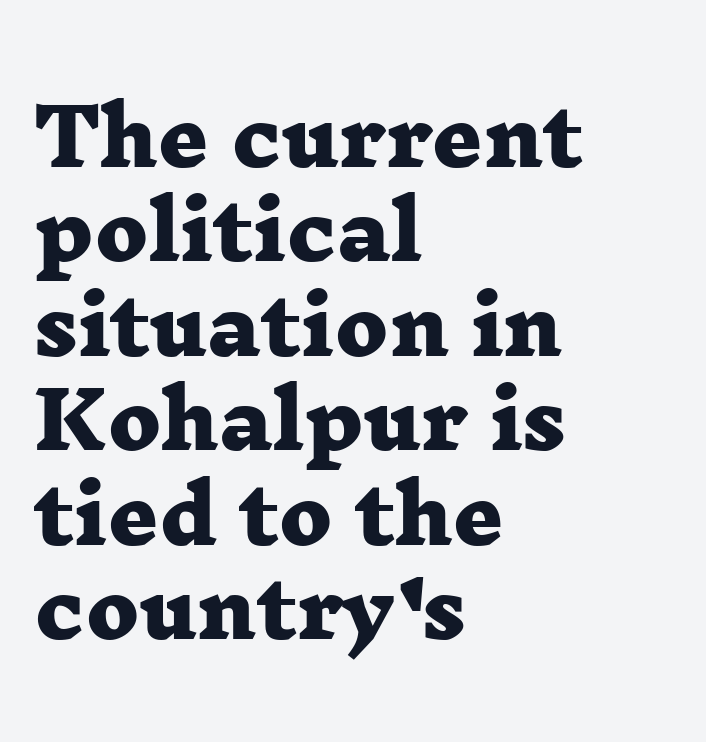
{"serif": "yes", "bold": "yes", "weight": "heavy", "width": "wide", "stroke_contrast": "low", "x_height": "medium", "monospaced": "no", "underline": "no", "align": "left", "line_spacing_ratio": 1.21, "letter_spacing": "normal", "letter_spacing_em": 0.0, "glyph_px": 78}
